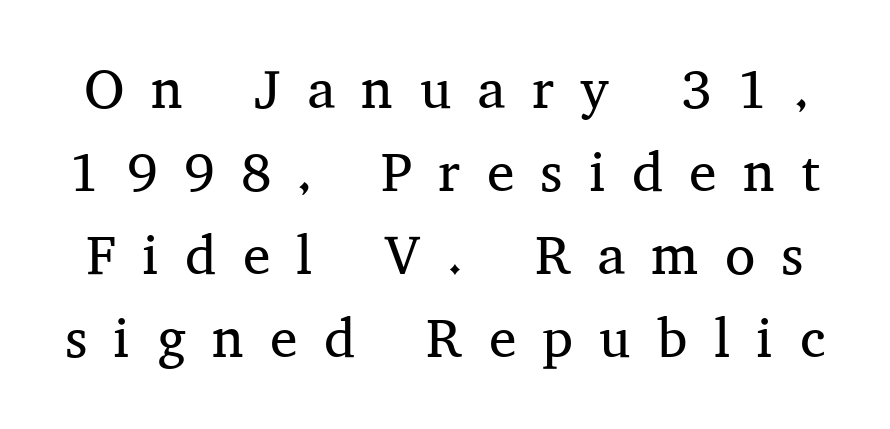
{"serif": "yes", "italic": "no", "bold": "no", "weight": "regular", "width": "normal", "stroke_contrast": "medium", "x_height": "medium", "monospaced": "no", "underline": "no", "line_spacing": "normal", "line_spacing_ratio": 1.51, "letter_spacing": "wide", "letter_spacing_em": 0.48, "glyph_px": 55}
